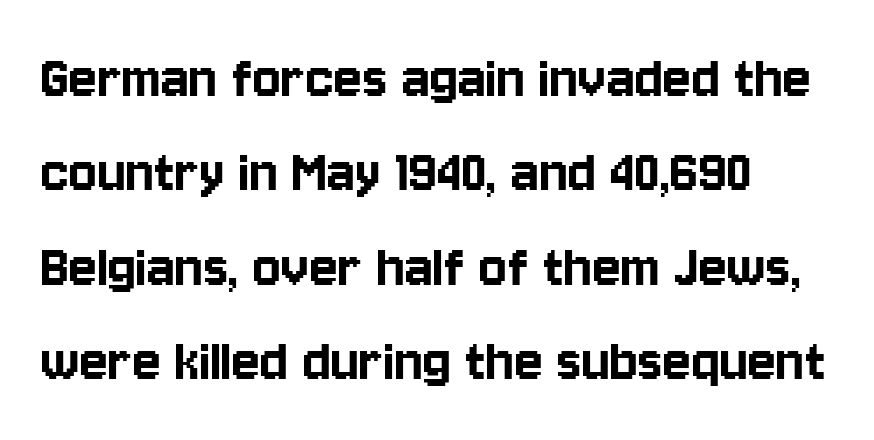
{"serif": "no", "italic": "no", "width": "condensed", "stroke_contrast": "low", "x_height": "large", "monospaced": "no", "underline": "no", "align": "left", "line_spacing": "normal", "line_spacing_ratio": 1.43, "letter_spacing": "normal", "letter_spacing_em": 0.0, "glyph_px": 66}
